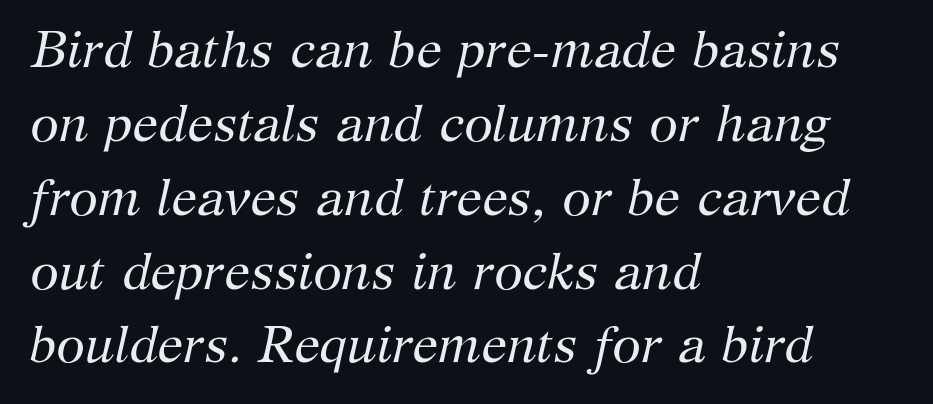
Q: Is the text bold? A: No.
Q: Is the text italic (slanted)? A: Yes, it leans right by about 12 degrees.
Q: Is the typeface a serif or a sans-serif typeface? A: Serif.
Q: Is the text underlined? A: No.
Q: How is the paragraph aligned? A: Left-aligned.
Q: Is the spacing between letters normal or unusually wide? A: Normal.
Q: Is the spacing between lines tight, normal or loose? A: Normal.
Q: Width (condensed, normal, or wide)? A: Normal.
Q: Stroke contrast? A: Medium.
Q: x-height? A: Medium.
Q: Monospaced? A: No.
